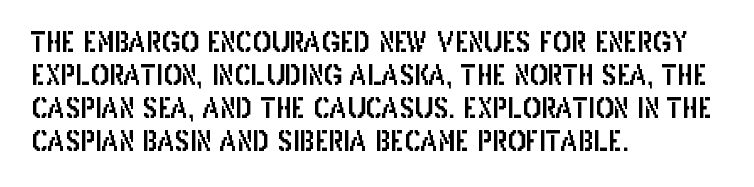
{"italic": "no", "underline": "no", "align": "left", "line_spacing_ratio": 1.22, "letter_spacing": "normal", "letter_spacing_em": 0.0, "glyph_px": 27}
